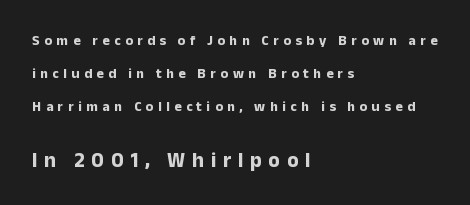
Q: Is the text bold? A: Yes.
Q: Is the text italic (slanted)? A: No, it is upright.
Q: Is the text underlined? A: No.
Q: How is the paragraph aligned? A: Left-aligned.
Q: Is the spacing between letters normal or unusually wide? A: Unusually wide.
Q: Is the spacing between lines tight, normal or loose? A: Loose.
Q: Which block of text is set in a larger size, the first (top) or the second (bottom)? A: The second (bottom) one.
